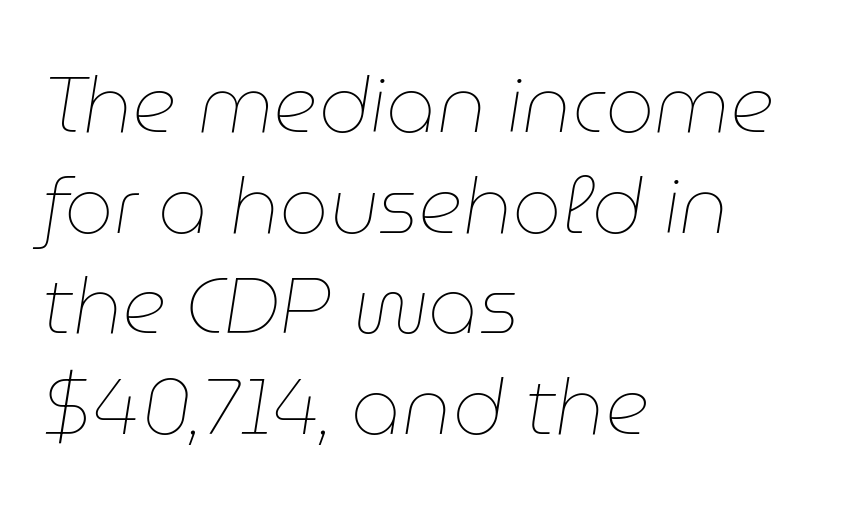
Spacing verdict: proportional, widths tailored to each character. One-word summary of the alignment: left. Is the letter spacing exaggerated? No — it looks like the ordinary default. This reads as an unemphasized weight, regular at the heaviest.
